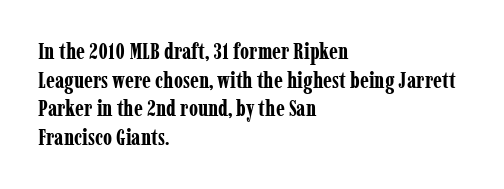
The image shows 22 px bold type, upright; set left-aligned, normal line spacing (1.3x), normal letter spacing, not underlined.
